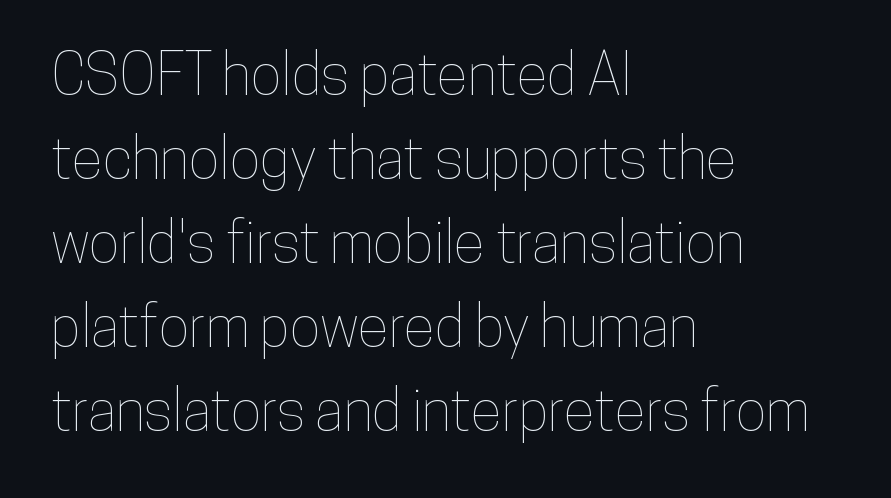
{"italic": "no", "width": "condensed", "stroke_contrast": "low", "x_height": "medium", "monospaced": "no", "underline": "no", "align": "left", "line_spacing": "normal", "line_spacing_ratio": 1.45, "letter_spacing": "normal", "letter_spacing_em": 0.0, "glyph_px": 58}
